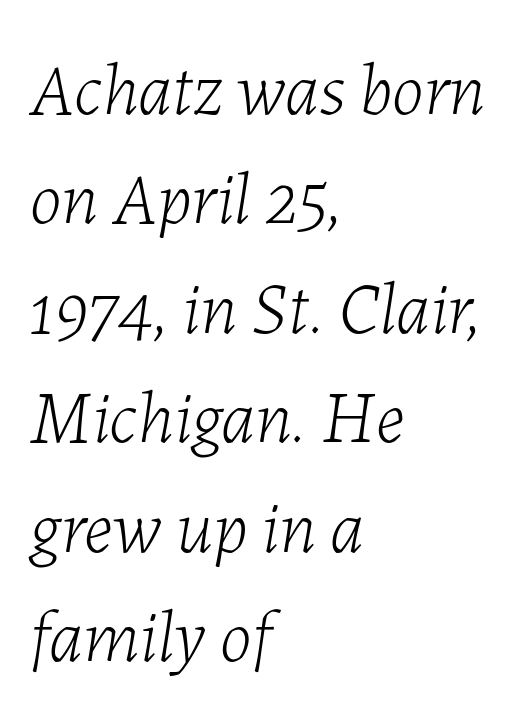
The image shows 73 px light type, italic (leaning right); set left-aligned, normal line spacing (1.5x), normal letter spacing, not underlined; low stroke contrast and a medium x-height.
